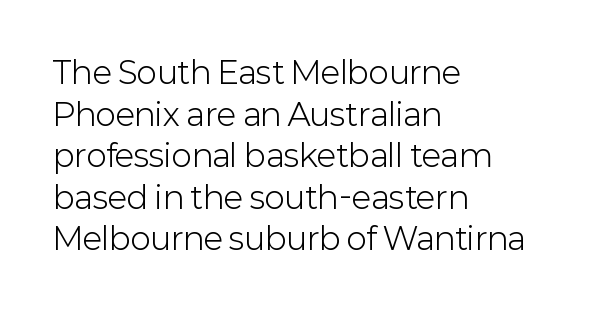
The image shows 31 px light sans-serif type, upright; set left-aligned, normal line spacing (1.34x), normal letter spacing, not underlined; low stroke contrast and a medium x-height.
